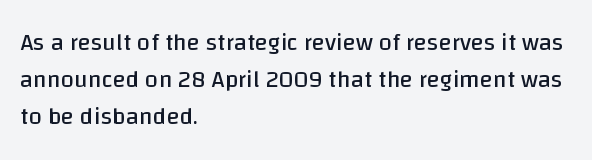
{"italic": "no", "bold": "no", "underline": "no", "align": "left", "line_spacing": "normal", "line_spacing_ratio": 1.55, "letter_spacing": "normal", "letter_spacing_em": 0.0, "glyph_px": 24}
